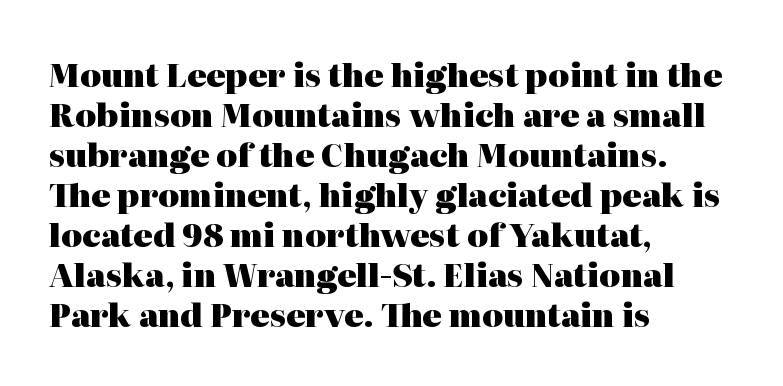
Letters rest on an invisible, unmarked baseline. The block of text has a typical density, with ordinary space between rows. Rendered with straight, roman letterforms. Nobody touched the tracking dial on this one.
